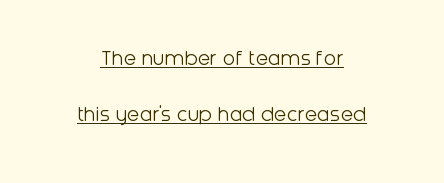
Q: Is the text bold? A: No.
Q: Is the text italic (slanted)? A: No, it is upright.
Q: Is the text underlined? A: Yes.
Q: How is the paragraph aligned? A: Centered.
Q: Is the spacing between letters normal or unusually wide? A: Normal.
Q: Is the spacing between lines tight, normal or loose? A: Loose.
